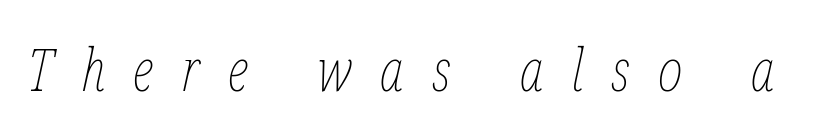
Weight class: somewhere from thin through regular. The tracking jumps out immediately: characters are airy and widely separated. Rendered with sloped, italic letterforms. Bare-footed words on every line. Think of a printed novel: that variable character pitch is what you see here.
